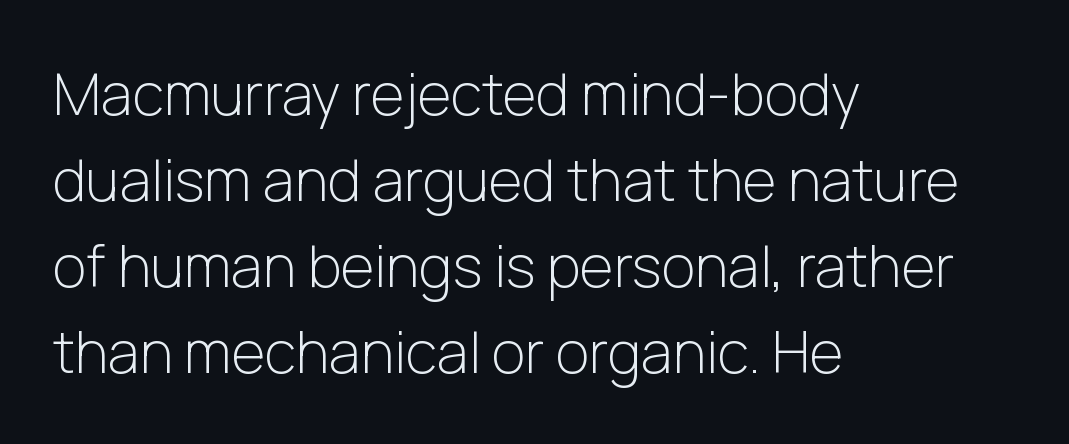
{"serif": "no", "italic": "no", "bold": "no", "weight": "light", "width": "normal", "stroke_contrast": "low", "x_height": "medium", "monospaced": "no", "underline": "no", "align": "left", "line_spacing": "normal", "line_spacing_ratio": 1.48, "letter_spacing": "normal", "letter_spacing_em": 0.0, "glyph_px": 58}
